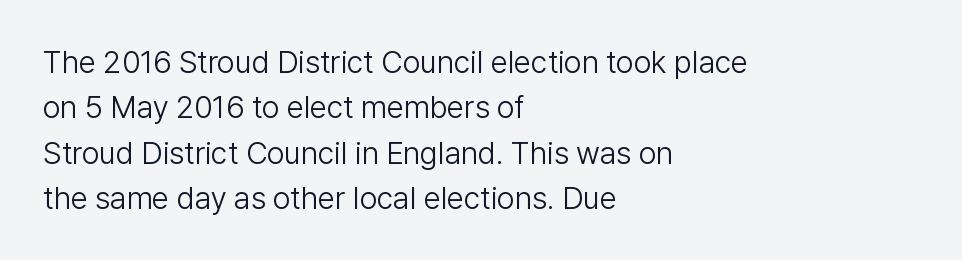
Vertical strokes here are truly vertical. Honestly, the row spacing looks completely unremarkable. What kind of face is this? One without serifs — a sans. The rendering uses natural spacing where letterforms have individual widths. A light-to-regular cut is what we see here.
